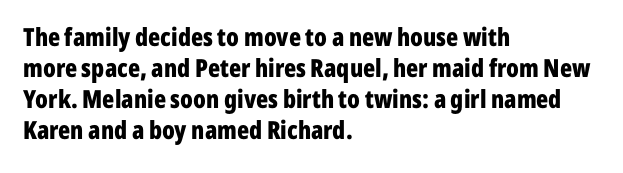
{"italic": "no", "bold": "yes", "underline": "no", "align": "left", "line_spacing_ratio": 1.24, "letter_spacing": "normal", "letter_spacing_em": 0.0, "glyph_px": 25}
